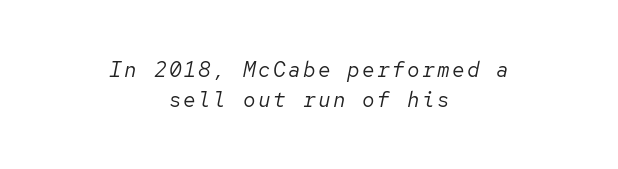
Q: Is the text bold? A: No.
Q: Is the text italic (slanted)? A: Yes, it leans right by about 12 degrees.
Q: Is the text underlined? A: No.
Q: How is the paragraph aligned? A: Centered.
Q: Is the spacing between lines tight, normal or loose? A: Normal.
